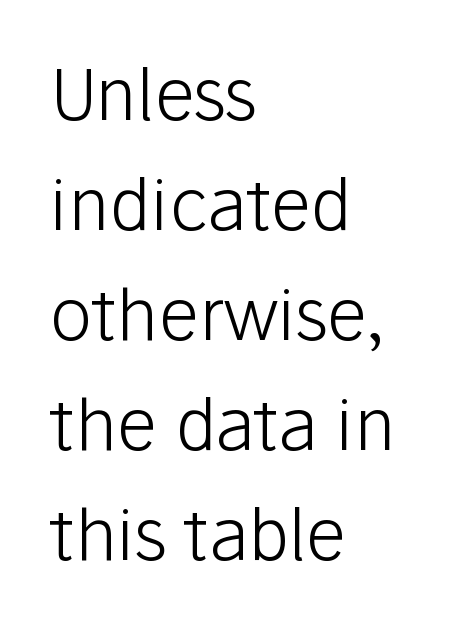
Are there feet on the stems? There aren't — it's a sans. Regular leading. Unbolded letterforms with no extra heft. The area under the type is left untouched. The rendering uses natural spacing where letterforms have individual widths. Here the glyphs are tracked normally, forming tight word shapes.
